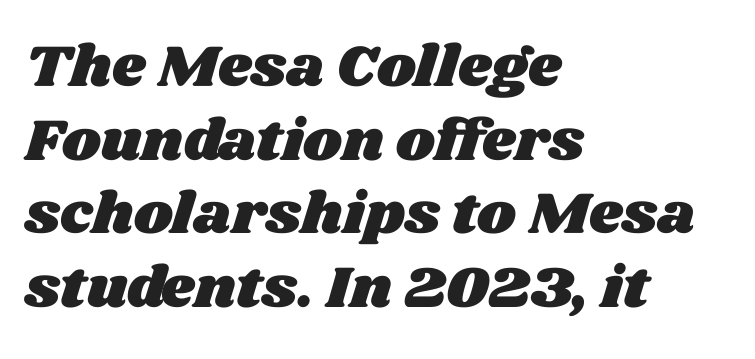
{"width": "wide", "stroke_contrast": "medium", "x_height": "large", "monospaced": "no", "underline": "no", "align": "left", "line_spacing": "normal", "line_spacing_ratio": 1.25, "letter_spacing": "normal", "letter_spacing_em": 0.0, "glyph_px": 59}
